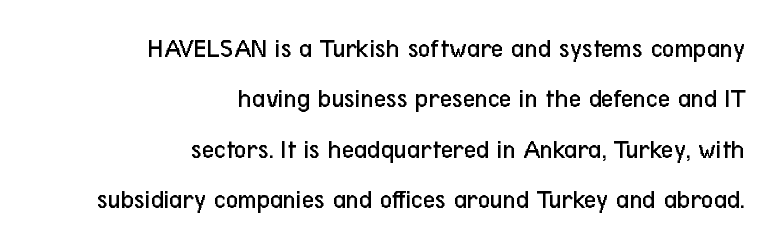
The image shows 27 px text type, upright; set right-aligned, line spacing 1.87x, normal letter spacing, not underlined.
